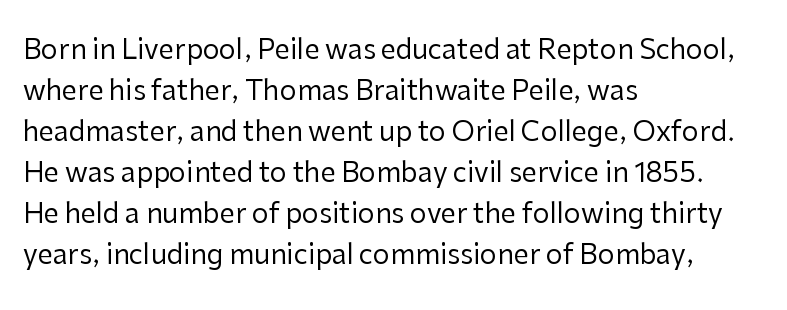
Q: Is the text bold? A: No.
Q: Is the text italic (slanted)? A: No, it is upright.
Q: Is the text underlined? A: No.
Q: How is the paragraph aligned? A: Left-aligned.
Q: Is the spacing between letters normal or unusually wide? A: Normal.
Q: Is the spacing between lines tight, normal or loose? A: Normal.
